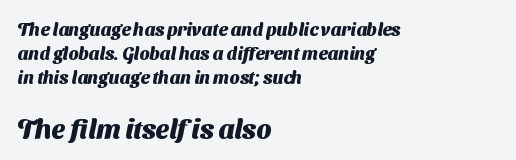
{"bold": "yes", "underline": "no", "align": "left", "line_spacing": "normal", "line_spacing_ratio": 1.32, "letter_spacing": "normal", "letter_spacing_em": 0.0, "larger_block": "second", "size_ratio": 1.5, "glyph_px": 27}
